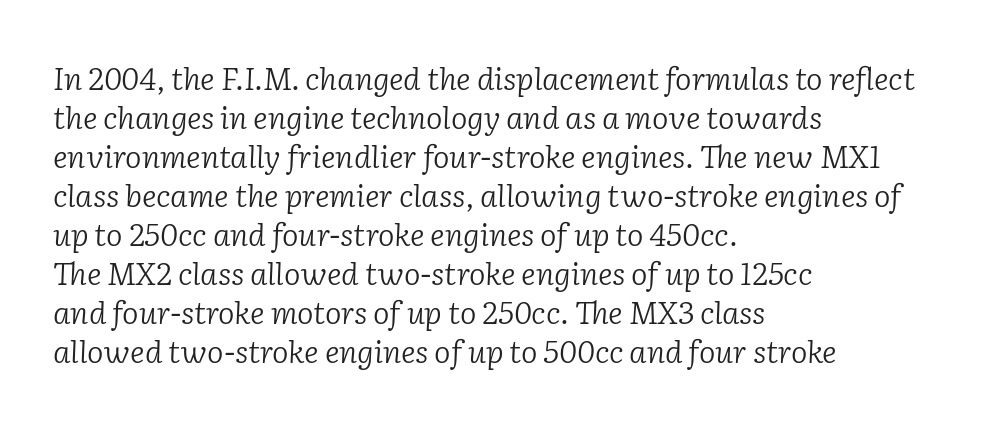
The glyphs look as if they've been sheared to an angle. Honestly, there is no underline to notice here at all. In CSS terms this would be text-align: left. These lines are rendered in a variable-pitch font. Compared with a typical body face, this is equally light or lighter still.
